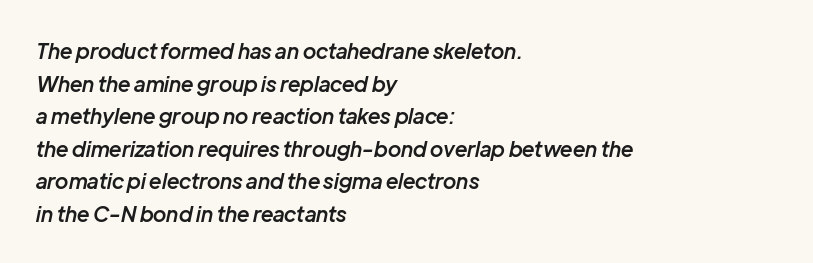
The image shows 21 px text type, italic (leaning right); set left-aligned, normal line spacing (1.55x), normal letter spacing, not underlined.
